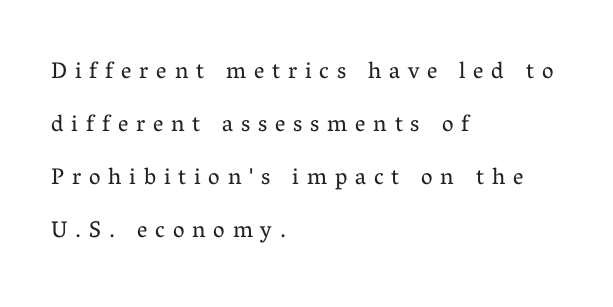
{"italic": "no", "bold": "no", "underline": "no", "align": "left", "line_spacing": "loose", "line_spacing_ratio": 2.31, "letter_spacing": "wide", "letter_spacing_em": 0.34, "glyph_px": 23}
